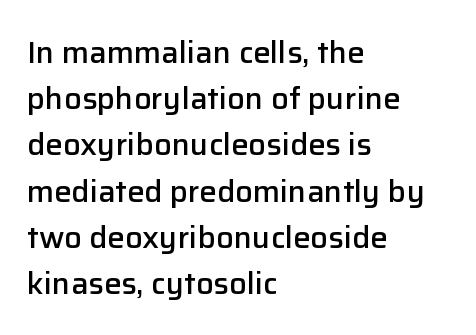
The letters advance in unequal steps, a hallmark of proportional type. Look at the tracking — it's just the regular setting, nothing added. Short and long lines alike share a common starting point at left. Students, this is semibold: more ink than regular, less than bold. The letters carry no serifs — their stems end cleanly without finishing strokes.
